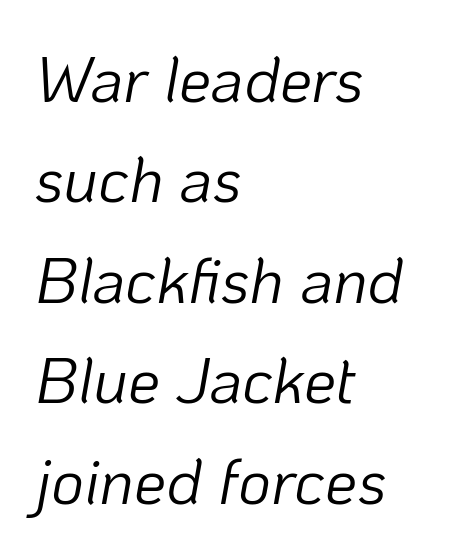
{"italic": "yes", "lean": "right", "slant_degrees": 10, "bold": "no", "weight": "light", "width": "normal", "stroke_contrast": "low", "x_height": "medium", "monospaced": "no", "underline": "no", "align": "left", "line_spacing": "normal", "line_spacing_ratio": 1.57, "letter_spacing": "normal", "letter_spacing_em": 0.0, "glyph_px": 64}
